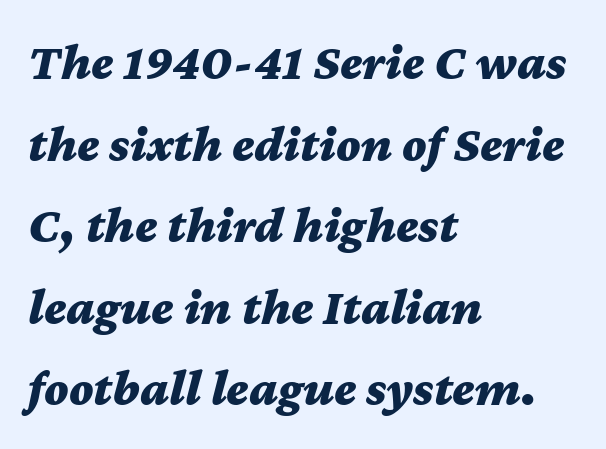
This is oblique type, the kind used for emphasis or titles. A clean baseline with only descenders dipping below it. Honestly, the letter spacing is just normal — you wouldn't notice it. Spacing verdict: proportional, widths tailored to each character. Students, observe: this is what conventionally led text looks like.
